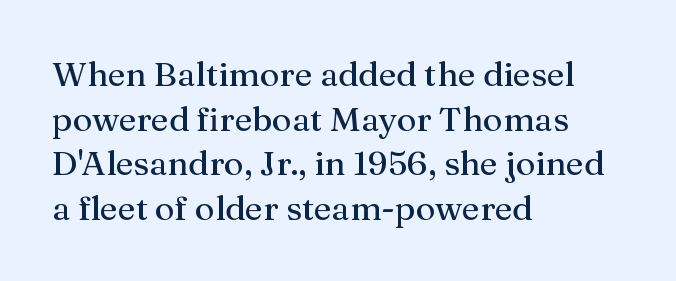
{"serif": "yes", "italic": "no", "width": "normal", "stroke_contrast": "medium", "x_height": "medium", "monospaced": "no", "underline": "no", "align": "left", "line_spacing": "normal", "line_spacing_ratio": 1.31, "letter_spacing": "normal", "letter_spacing_em": 0.0, "glyph_px": 34}
